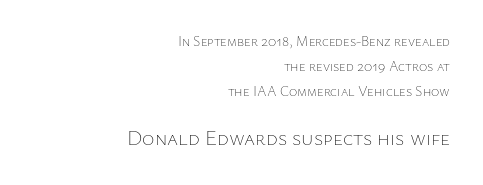
Q: Is the text bold? A: No.
Q: Is the text italic (slanted)? A: No, it is upright.
Q: Is the text underlined? A: No.
Q: How is the paragraph aligned? A: Right-aligned.
Q: Is the spacing between letters normal or unusually wide? A: Normal.
Q: Which block of text is set in a larger size, the first (top) or the second (bottom)? A: The second (bottom) one.
